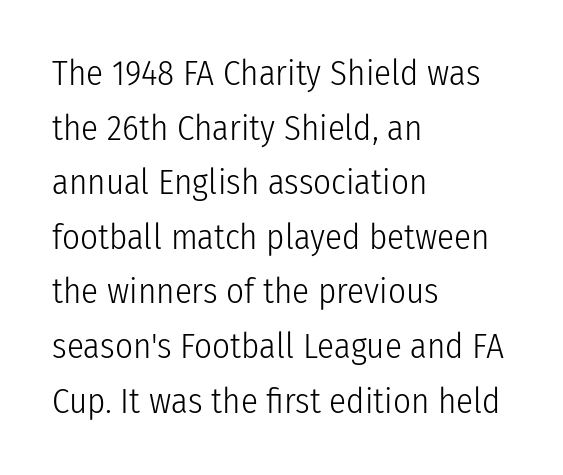
{"serif": "no", "italic": "no", "bold": "no", "weight": "light", "width": "condensed", "stroke_contrast": "low", "x_height": "medium", "monospaced": "no", "underline": "no", "align": "left", "line_spacing": "normal", "line_spacing_ratio": 1.56, "letter_spacing": "normal", "letter_spacing_em": 0.0, "glyph_px": 35}
